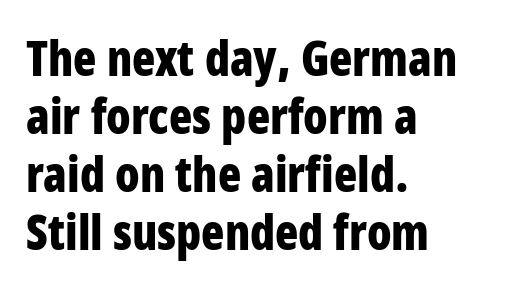
{"serif": "no", "italic": "no", "bold": "yes", "weight": "bold", "width": "condensed", "stroke_contrast": "low", "x_height": "large", "monospaced": "no", "underline": "no", "align": "left", "line_spacing_ratio": 1.21, "letter_spacing": "normal", "letter_spacing_em": 0.0, "glyph_px": 48}
